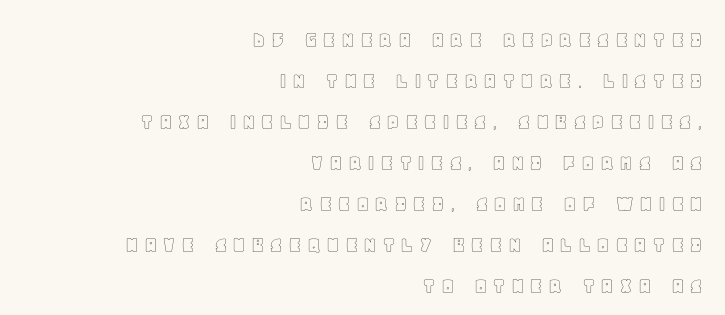
{"italic": "no", "underline": "no", "align": "right", "line_spacing_ratio": 1.71, "letter_spacing": "wide", "letter_spacing_em": 0.2, "glyph_px": 24}
